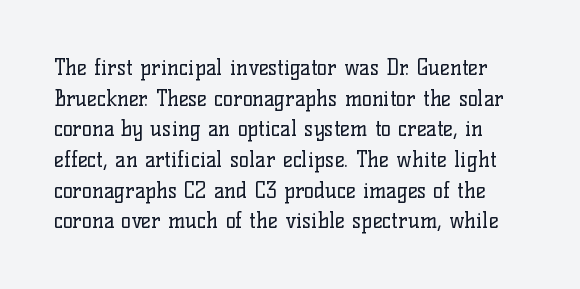
The image shows 21 px text type, upright; set normal line spacing (1.46x), normal letter spacing, not underlined.
